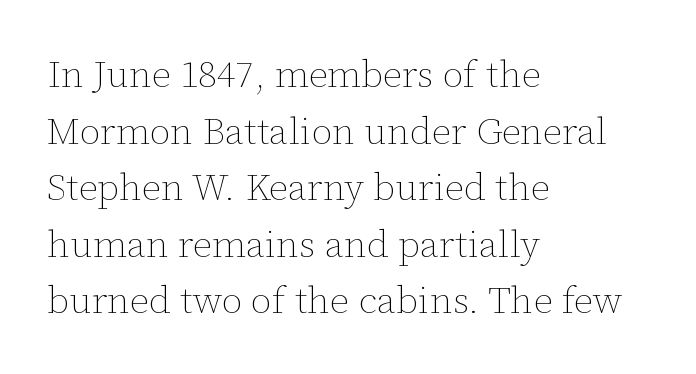
The image shows 38 px thin type, upright; set left-aligned, normal line spacing (1.49x), normal letter spacing, not underlined; low stroke contrast and a medium x-height.
